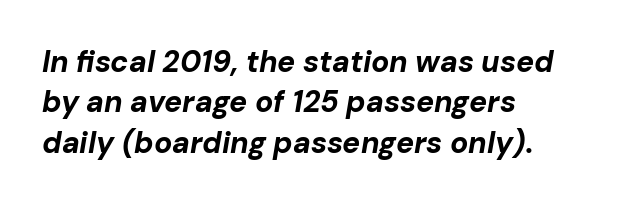
Glyph-to-glyph distance matches everyday printed text. The typesetter chose a ragged-right arrangement here. Emphasis-style slanted type is in use. Proportional: the letters do not fall into vertical columns.
